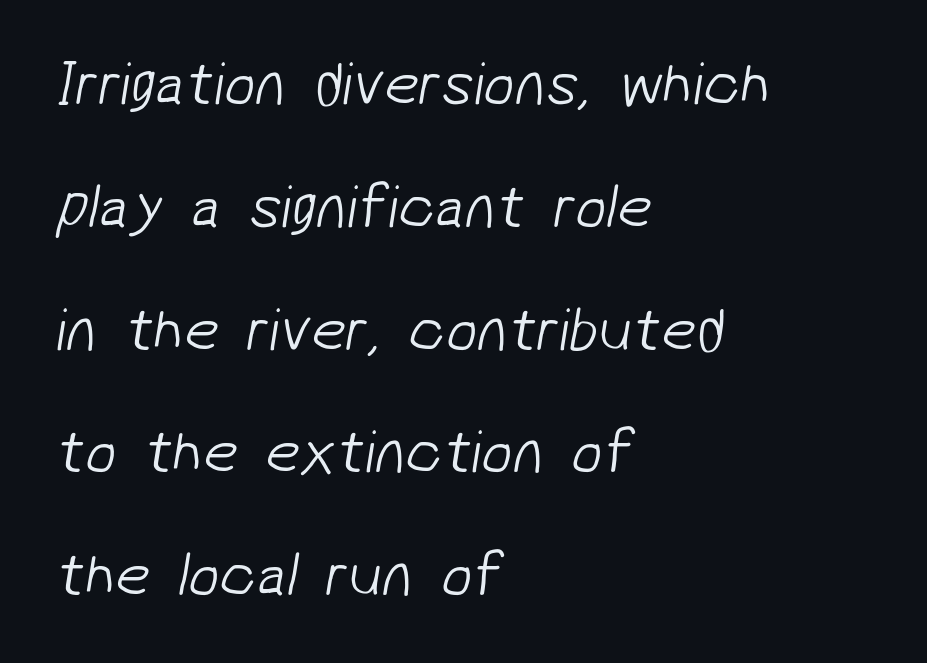
Q: Is the text bold? A: No.
Q: Is the typeface a serif or a sans-serif typeface? A: Sans-serif.
Q: Is the text underlined? A: No.
Q: How is the paragraph aligned? A: Left-aligned.
Q: Is the spacing between letters normal or unusually wide? A: Normal.
Q: Is the spacing between lines tight, normal or loose? A: Loose.
Q: Width (condensed, normal, or wide)? A: Normal.
Q: Stroke contrast? A: Low.
Q: x-height? A: Medium.
Q: Monospaced? A: No.
